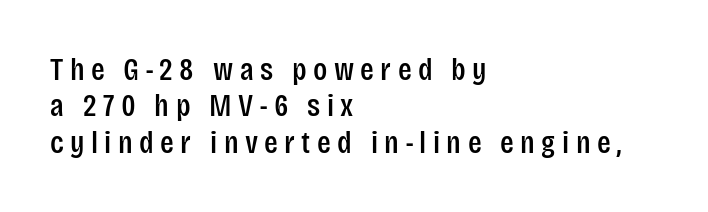
The image shows 32 px condensed sans-serif type, upright; set left-aligned, tight line spacing (1.14x), unusually wide letter spacing (+0.2 em), not underlined; low stroke contrast and a large x-height.
